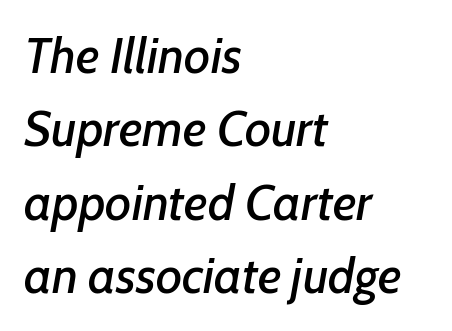
The image shows 50 px text type, italic (leaning right); set left-aligned, normal line spacing (1.47x), normal letter spacing, not underlined; low stroke contrast and a medium x-height.
